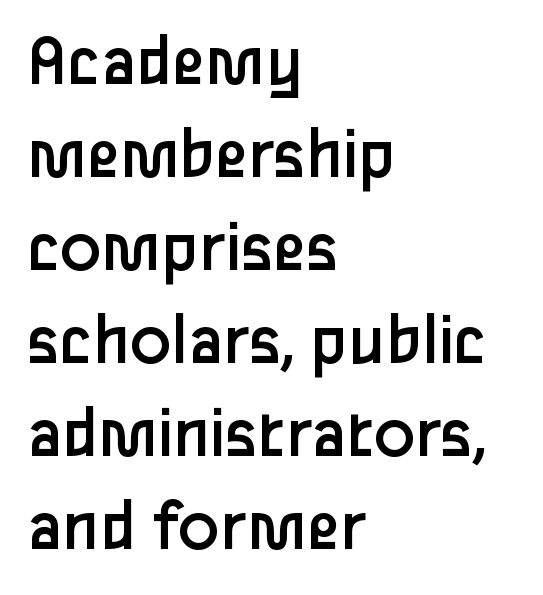
The image shows 75 px regular-weight sans-serif type, upright; set left-aligned, line spacing 1.24x, normal letter spacing, not underlined; low stroke contrast and a medium x-height.
